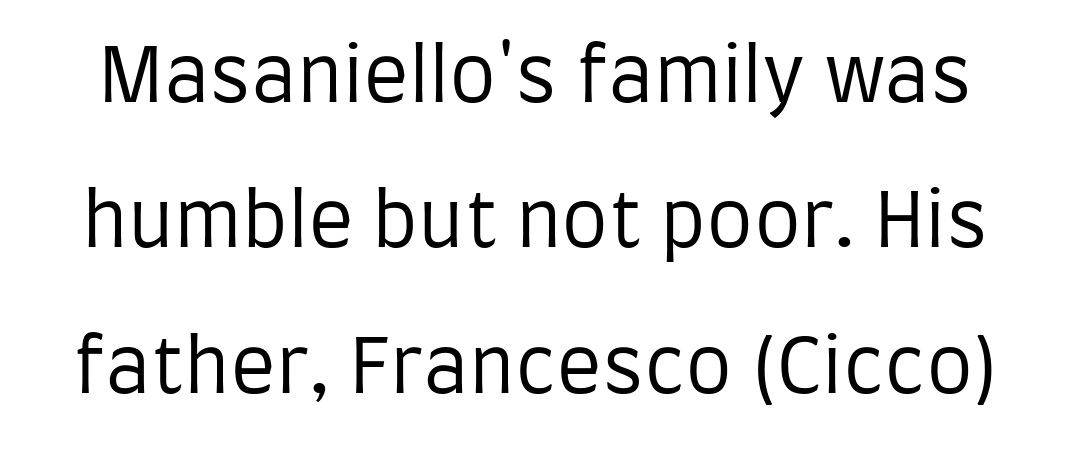
{"serif": "no", "italic": "no", "bold": "no", "weight": "regular", "width": "condensed", "stroke_contrast": "low", "x_height": "large", "monospaced": "no", "underline": "no", "line_spacing": "loose", "line_spacing_ratio": 1.94, "letter_spacing": "normal", "letter_spacing_em": 0.0, "glyph_px": 75}
